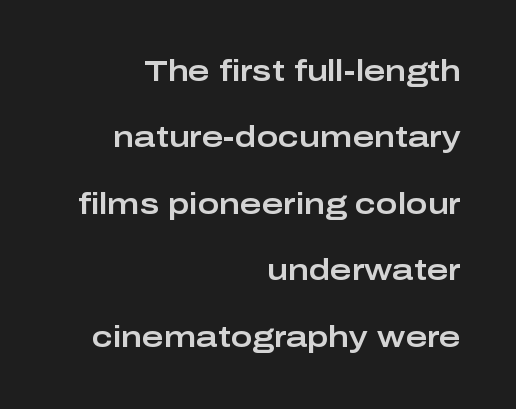
The image shows 29 px wide sans-serif type, upright; set right-aligned, loose line spacing (2.29x), normal letter spacing, not underlined; low stroke contrast and a medium x-height.
